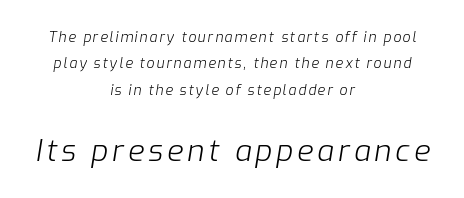
Q: Is the text bold? A: No.
Q: Is the text italic (slanted)? A: Yes, it leans right by about 9 degrees.
Q: Is the text underlined? A: No.
Q: How is the paragraph aligned? A: Centered.
Q: Which block of text is set in a larger size, the first (top) or the second (bottom)? A: The second (bottom) one.
Q: Width (condensed, normal, or wide)? A: Normal.
Q: Stroke contrast? A: Low.
Q: x-height? A: Medium.
Q: Monospaced? A: No.
